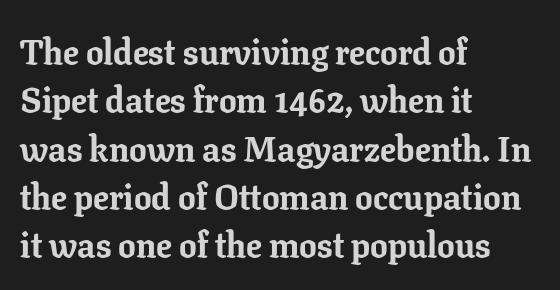
{"serif": "yes", "italic": "no", "bold": "yes", "weight": "bold", "width": "normal", "stroke_contrast": "low", "x_height": "medium", "monospaced": "no", "underline": "no", "align": "left", "line_spacing": "normal", "line_spacing_ratio": 1.38, "letter_spacing": "normal", "letter_spacing_em": 0.0, "glyph_px": 35}
